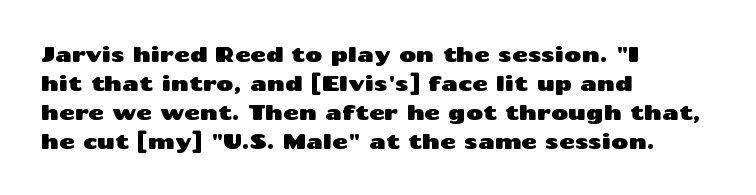
Does the leading feel generous? No, just average. Nobody touched the tracking dial on this one. This is the regular roman posture of the typeface. Visually the block forms a straight wall on the left and a jagged coastline on the right.
